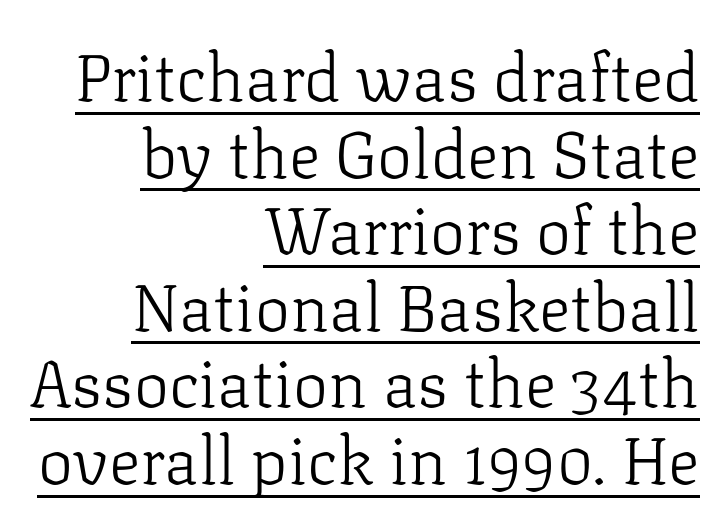
The image shows 66 px light serif type, upright; set right-aligned, line spacing 1.16x, normal letter spacing, underlined; low stroke contrast and a medium x-height.
